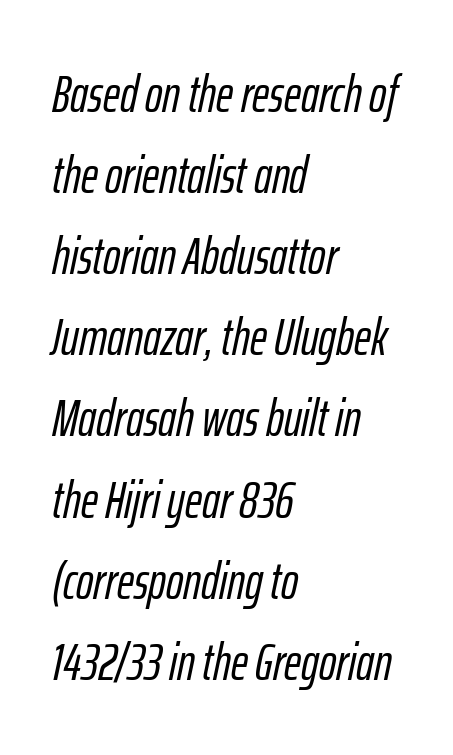
{"italic": "yes", "lean": "right", "slant_degrees": 12, "width": "condensed", "stroke_contrast": "low", "x_height": "medium", "monospaced": "no", "underline": "no", "align": "left", "line_spacing": "normal", "line_spacing_ratio": 1.56, "letter_spacing": "normal", "letter_spacing_em": 0.0, "glyph_px": 52}
